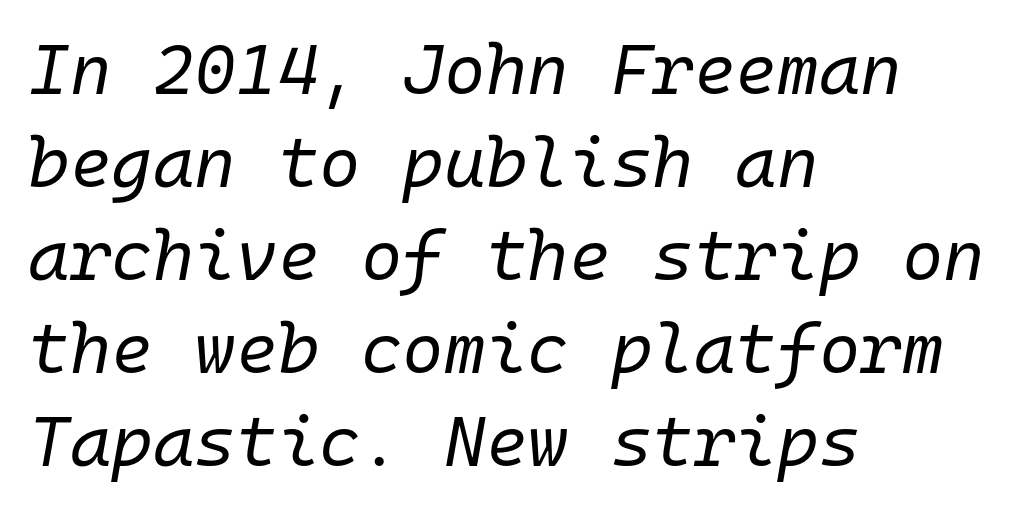
Q: Is the text bold? A: No.
Q: Is the text italic (slanted)? A: Yes, it leans right by about 10 degrees.
Q: Is the text underlined? A: No.
Q: How is the paragraph aligned? A: Left-aligned.
Q: Is the spacing between letters normal or unusually wide? A: Normal.
Q: Is the spacing between lines tight, normal or loose? A: Normal.
Q: Width (condensed, normal, or wide)? A: Normal.
Q: Stroke contrast? A: Low.
Q: x-height? A: Medium.
Q: Monospaced? A: Yes.
